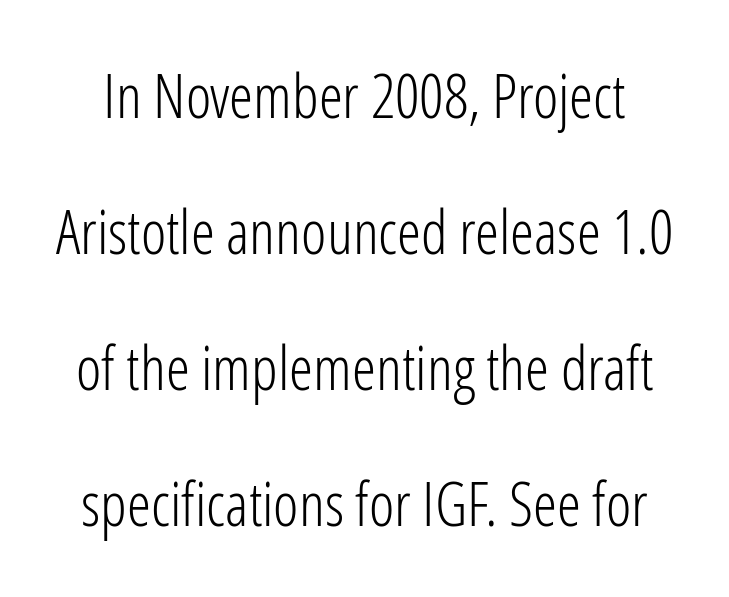
{"serif": "no", "italic": "no", "bold": "no", "weight": "light", "width": "condensed", "stroke_contrast": "low", "x_height": "medium", "monospaced": "no", "underline": "no", "line_spacing": "loose", "line_spacing_ratio": 2.23, "letter_spacing": "normal", "letter_spacing_em": 0.0, "glyph_px": 61}
